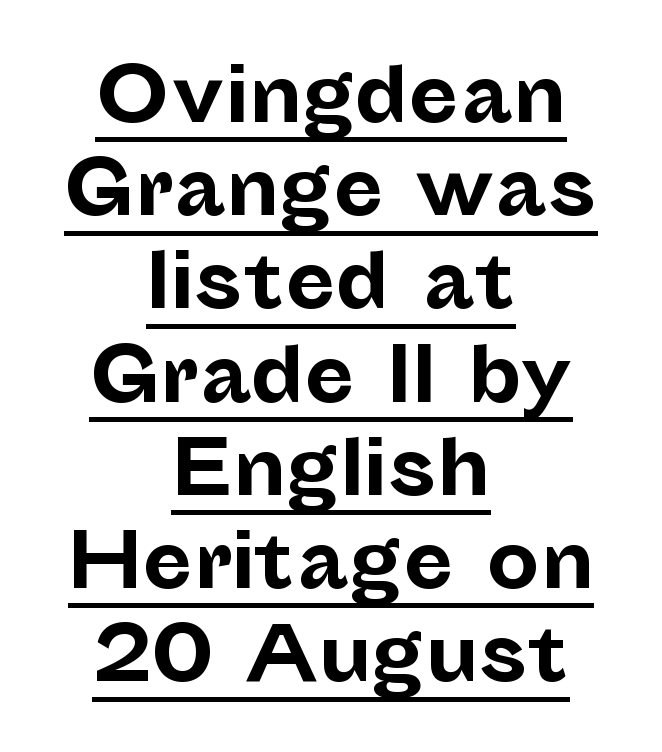
{"serif": "no", "italic": "no", "bold": "yes", "weight": "bold", "width": "normal", "stroke_contrast": "low", "x_height": "medium", "monospaced": "no", "underline": "yes", "align": "center", "line_spacing": "normal", "line_spacing_ratio": 1.26, "letter_spacing": "normal", "letter_spacing_em": 0.0, "glyph_px": 74}
